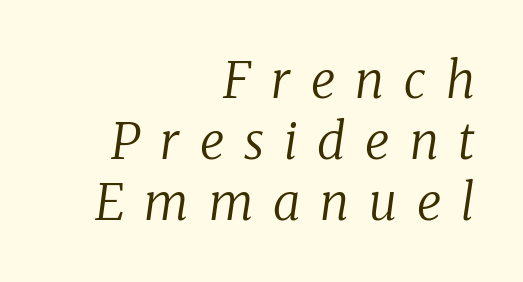
{"serif": "yes", "italic": "yes", "lean": "right", "slant_degrees": 8, "bold": "no", "weight": "regular", "width": "normal", "stroke_contrast": "low", "x_height": "medium", "monospaced": "no", "underline": "no", "align": "right", "line_spacing_ratio": 1.22, "letter_spacing": "wide", "letter_spacing_em": 0.4, "glyph_px": 50}
